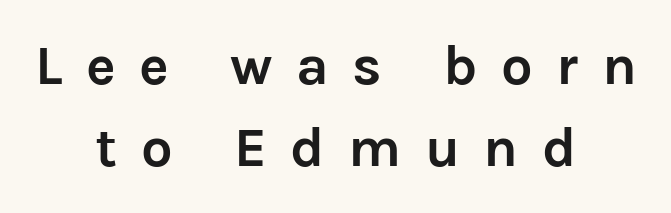
Every row of glyphs is offset so its center matches the block's center. Every letter is thick-stroked: bold, no question. The passage shown is typeset with a sans-serif family. The gaps between neighbouring characters are conspicuously large. Is this a fixed-width face? No — the glyphs have proportional, varying widths.
